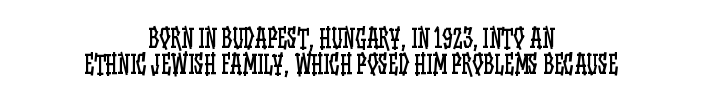
Q: Is the text bold? A: No.
Q: Is the text italic (slanted)? A: No, it is upright.
Q: Is the text underlined? A: No.
Q: How is the paragraph aligned? A: Centered.
Q: Is the spacing between letters normal or unusually wide? A: Normal.
Q: Is the spacing between lines tight, normal or loose? A: Tight.
